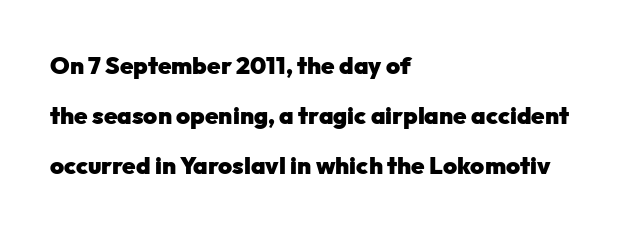
The image shows 24 px bold type, upright; set left-aligned, loose line spacing (2.08x), normal letter spacing, not underlined.
